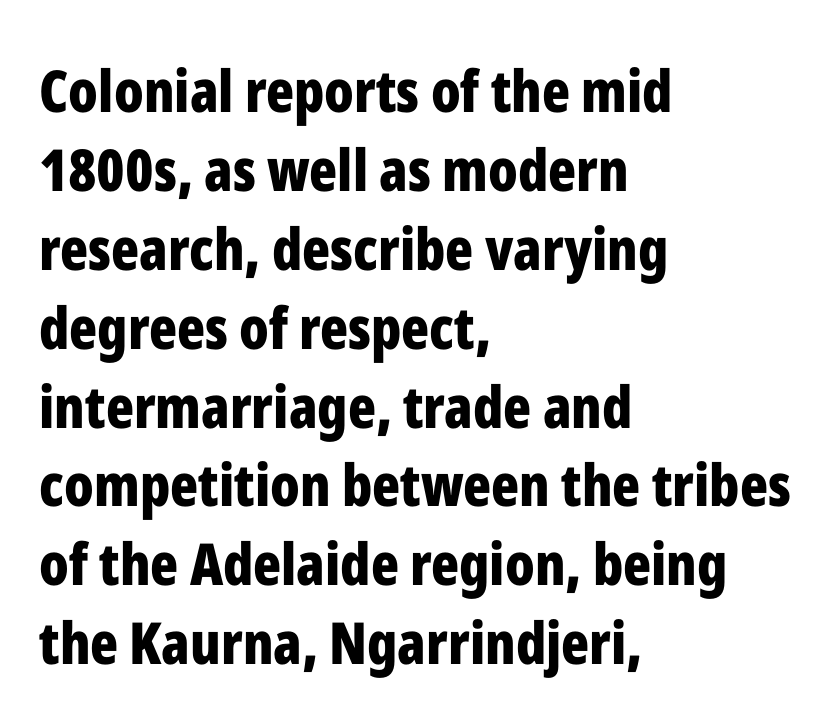
Q: Is the text bold? A: Yes.
Q: Is the text italic (slanted)? A: No, it is upright.
Q: Is the typeface a serif or a sans-serif typeface? A: Sans-serif.
Q: Is the text underlined? A: No.
Q: How is the paragraph aligned? A: Left-aligned.
Q: Is the spacing between letters normal or unusually wide? A: Normal.
Q: Is the spacing between lines tight, normal or loose? A: Normal.
Q: Width (condensed, normal, or wide)? A: Condensed.
Q: Stroke contrast? A: Low.
Q: x-height? A: Medium.
Q: Monospaced? A: No.
